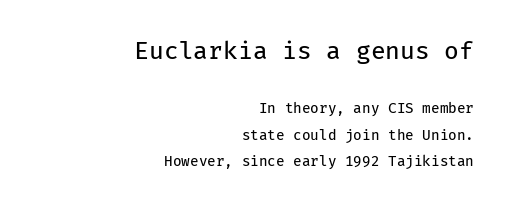
{"italic": "no", "bold": "no", "underline": "no", "align": "right", "line_spacing_ratio": 1.88, "letter_spacing": "normal", "letter_spacing_em": 0.0, "larger_block": "first", "size_ratio": 1.71, "glyph_px": 24}
